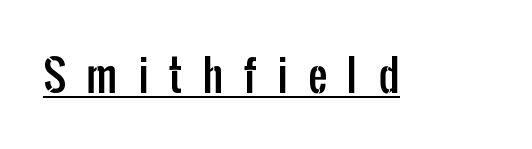
Q: Is the text italic (slanted)? A: No, it is upright.
Q: Is the typeface a serif or a sans-serif typeface? A: Sans-serif.
Q: Is the text underlined? A: Yes.
Q: Is the spacing between letters normal or unusually wide? A: Unusually wide.
Q: Width (condensed, normal, or wide)? A: Condensed.
Q: Stroke contrast? A: Low.
Q: x-height? A: Medium.
Q: Monospaced? A: No.
